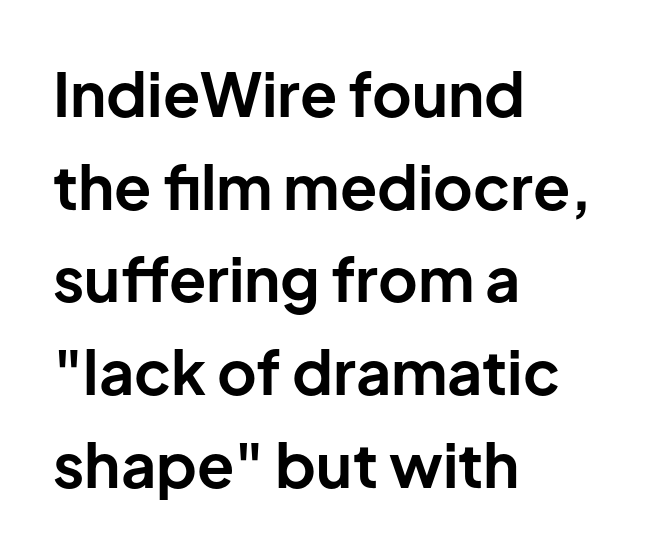
Q: Is the text bold? A: Yes.
Q: Is the text italic (slanted)? A: No, it is upright.
Q: Is the typeface a serif or a sans-serif typeface? A: Sans-serif.
Q: Is the text underlined? A: No.
Q: How is the paragraph aligned? A: Left-aligned.
Q: Is the spacing between letters normal or unusually wide? A: Normal.
Q: Is the spacing between lines tight, normal or loose? A: Normal.
Q: Width (condensed, normal, or wide)? A: Normal.
Q: Stroke contrast? A: Low.
Q: x-height? A: Medium.
Q: Monospaced? A: No.
